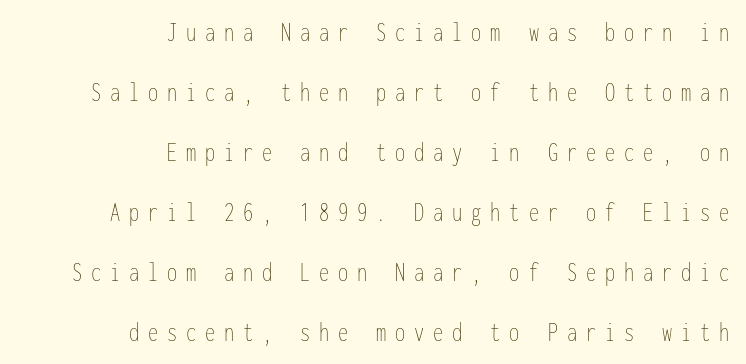
Q: Is the text bold? A: No.
Q: Is the text italic (slanted)? A: No, it is upright.
Q: Is the text underlined? A: No.
Q: How is the paragraph aligned? A: Right-aligned.
Q: Is the spacing between letters normal or unusually wide? A: Unusually wide.
Q: Is the spacing between lines tight, normal or loose? A: Loose.
